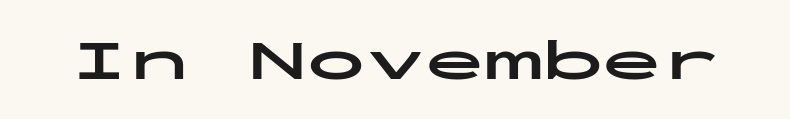
Ordinary non-slanted type is in use. You can tell from the bare stems that sans-serif type was used. Is the type bold? Yes — the strokes are clearly thick and heavy. Glyph-to-glyph distance matches everyday printed text. The letters march in equal steps, a hallmark of fixed-pitch type.
